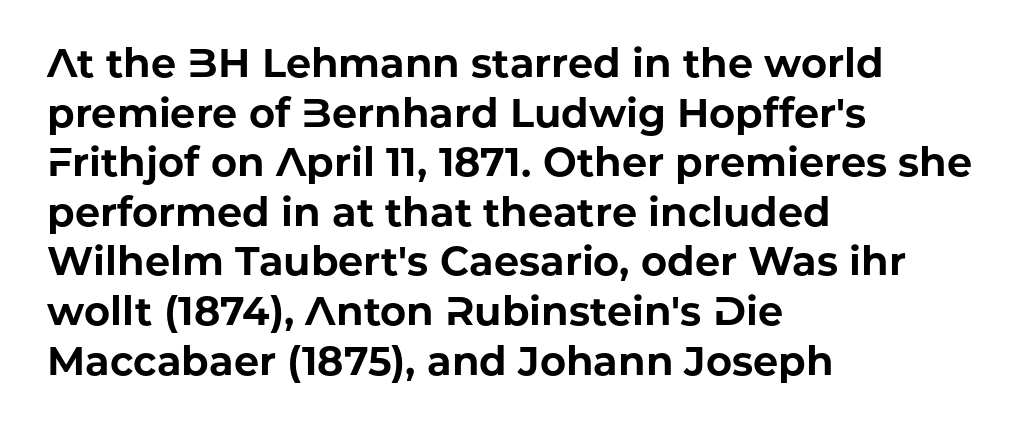
Q: Is the text bold? A: Yes.
Q: Is the text italic (slanted)? A: No, it is upright.
Q: Is the typeface a serif or a sans-serif typeface? A: Sans-serif.
Q: Is the text underlined? A: No.
Q: How is the paragraph aligned? A: Left-aligned.
Q: Is the spacing between letters normal or unusually wide? A: Normal.
Q: Width (condensed, normal, or wide)? A: Normal.
Q: Stroke contrast? A: Low.
Q: x-height? A: Medium.
Q: Monospaced? A: No.
